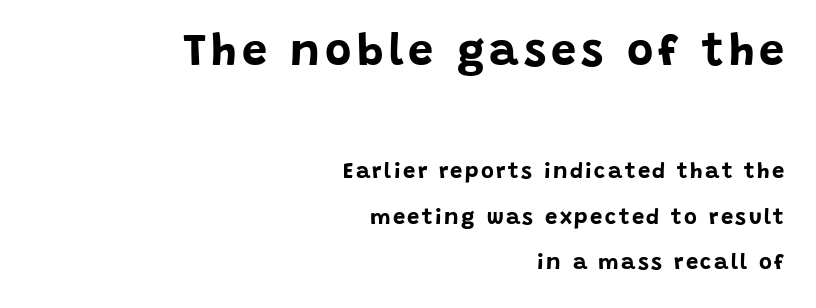
{"serif": "no", "italic": "no", "bold": "yes", "weight": "bold", "width": "normal", "stroke_contrast": "low", "x_height": "large", "monospaced": "no", "underline": "no", "align": "right", "line_spacing": "loose", "line_spacing_ratio": 2.07, "larger_block": "first", "size_ratio": 2.05, "glyph_px": 45}
